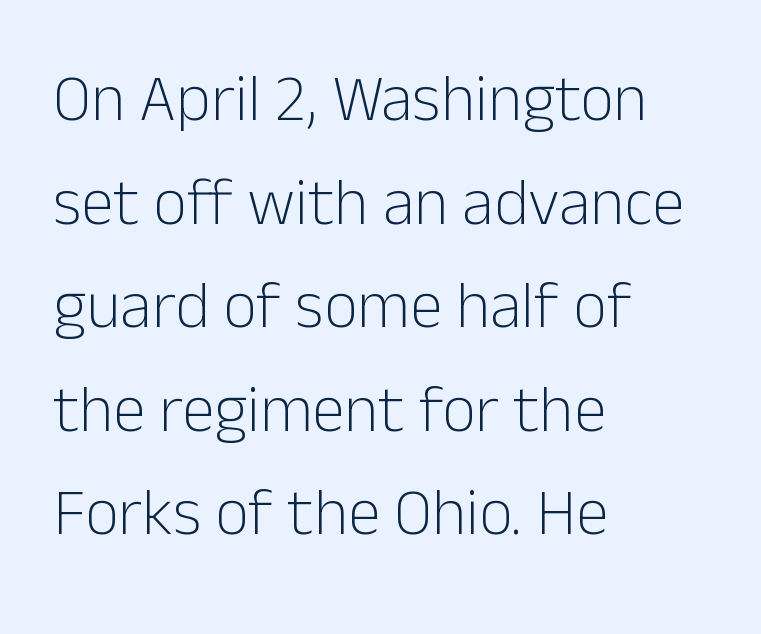
The image shows 66 px light sans-serif type, upright; set left-aligned, normal line spacing (1.57x), normal letter spacing, not underlined; low stroke contrast and a medium x-height.
